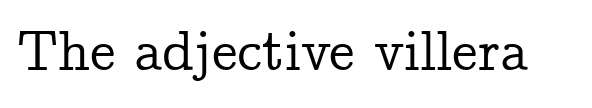
{"serif": "yes", "italic": "no", "width": "normal", "stroke_contrast": "low", "x_height": "medium", "monospaced": "no", "underline": "no", "letter_spacing": "normal", "letter_spacing_em": 0.0, "glyph_px": 57}
